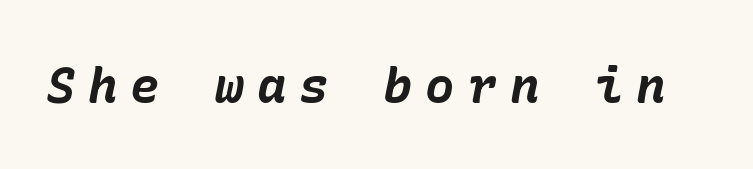
Q: Is the text bold? A: Yes.
Q: Is the text italic (slanted)? A: Yes, it leans right by about 10 degrees.
Q: Is the text underlined? A: No.
Q: Is the spacing between letters normal or unusually wide? A: Unusually wide.
Q: Width (condensed, normal, or wide)? A: Normal.
Q: Stroke contrast? A: Low.
Q: x-height? A: Medium.
